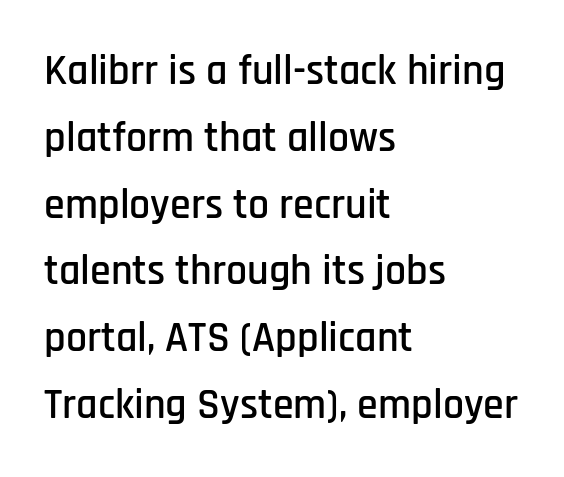
The glyphs in this specimen are sans serif. Students, note that the glyphs here touch the page at normal intervals. Normally led — the rows are evenly, conventionally spaced. This is roman type, the default non-slanted kind. These lines are set flush left with a ragged right edge. The rendering uses natural spacing where letterforms have individual widths.
